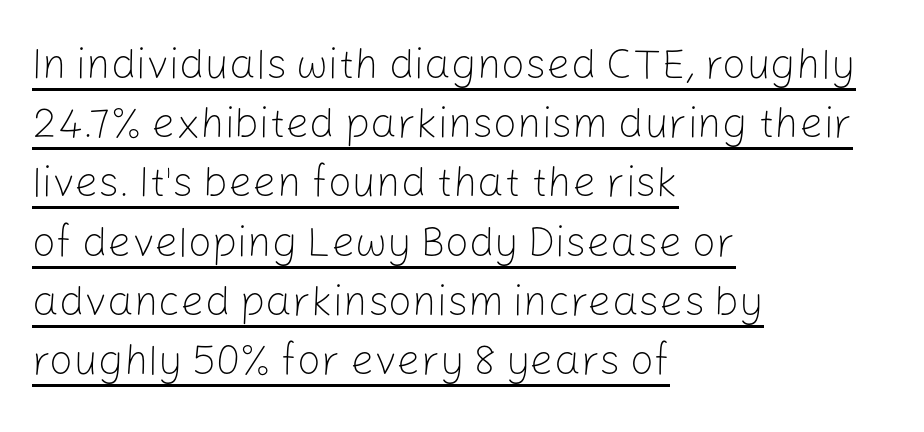
Caption: multi-line text, flush left, ragged right. Stems here are at most as thick as an everyday book face. Proportional: the letters do not fall into vertical columns. What stands out about the letter spacing? Nothing — it is the standard amount.
